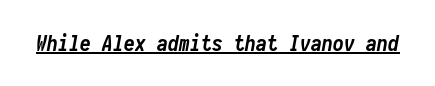
The image shows 22 px bold type, italic (leaning right); set normal letter spacing, underlined.
